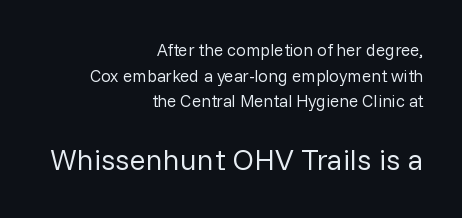
The image shows 30 px regular-weight sans-serif type, upright; set right-aligned, normal line spacing (1.51x), normal letter spacing, not underlined; the second (bottom) block is 1.76x larger; low stroke contrast and a medium x-height.
